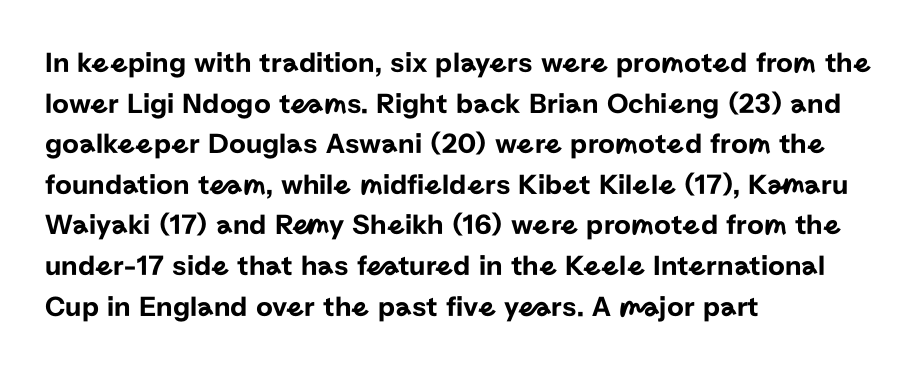
{"serif": "no", "italic": "no", "width": "normal", "stroke_contrast": "low", "x_height": "medium", "monospaced": "no", "underline": "no", "align": "left", "line_spacing": "normal", "line_spacing_ratio": 1.4, "letter_spacing": "normal", "letter_spacing_em": 0.0, "glyph_px": 29}
